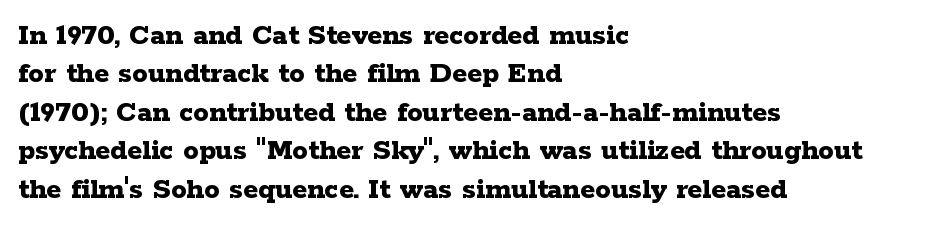
{"serif": "yes", "italic": "no", "bold": "yes", "weight": "bold", "width": "wide", "stroke_contrast": "low", "x_height": "medium", "monospaced": "no", "underline": "no", "align": "left", "line_spacing_ratio": 1.24, "letter_spacing": "normal", "letter_spacing_em": 0.0, "glyph_px": 31}
